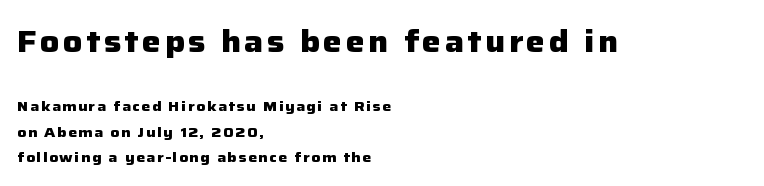
Q: Is the text bold? A: Yes.
Q: Is the text italic (slanted)? A: No, it is upright.
Q: Is the typeface a serif or a sans-serif typeface? A: Sans-serif.
Q: Is the text underlined? A: No.
Q: How is the paragraph aligned? A: Left-aligned.
Q: Which block of text is set in a larger size, the first (top) or the second (bottom)? A: The first (top) one.
Q: Width (condensed, normal, or wide)? A: Normal.
Q: Stroke contrast? A: Low.
Q: x-height? A: Medium.
Q: Monospaced? A: No.
